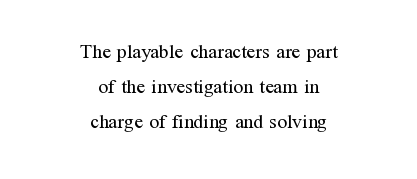
Think standard paragraph weight, or any step lighter than that. If you folded the block vertically in half, each line would mirror itself in length. This is roman type, the default non-slanted kind. Letters rest on an invisible, unmarked baseline. The face used here is rendered with its standard letterfit.
